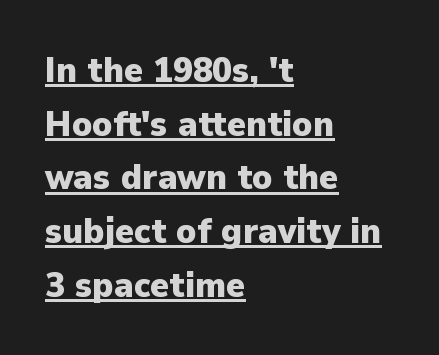
The image shows 36 px heavy sans-serif type, upright; set left-aligned, normal line spacing (1.49x), normal letter spacing, underlined; low stroke contrast and a medium x-height.
